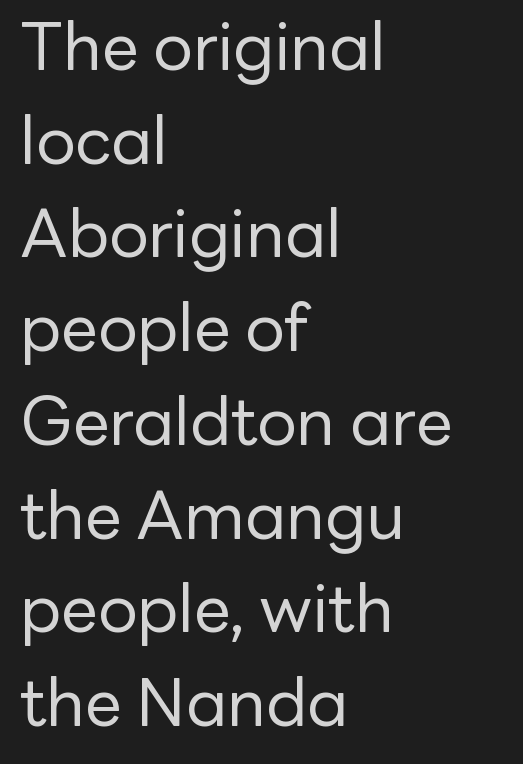
Q: Is the text bold? A: No.
Q: Is the text italic (slanted)? A: No, it is upright.
Q: Is the typeface a serif or a sans-serif typeface? A: Sans-serif.
Q: Is the text underlined? A: No.
Q: How is the paragraph aligned? A: Left-aligned.
Q: Is the spacing between letters normal or unusually wide? A: Normal.
Q: Is the spacing between lines tight, normal or loose? A: Normal.
Q: Width (condensed, normal, or wide)? A: Normal.
Q: Stroke contrast? A: Low.
Q: x-height? A: Medium.
Q: Monospaced? A: No.
